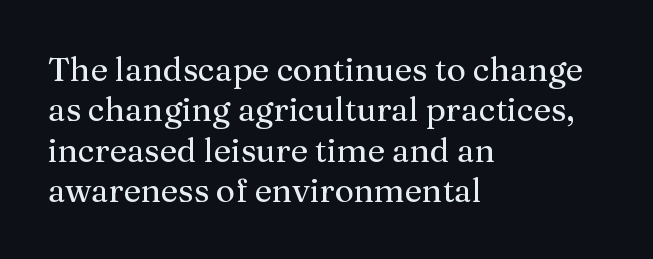
The image shows 33 px serif type, upright; set left-aligned, line spacing 1.22x, normal letter spacing, not underlined; medium stroke contrast and a medium x-height.
